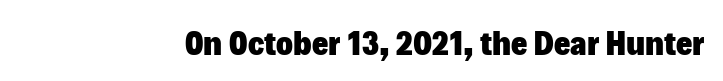
The image shows 35 px heavy sans-serif type, upright; set normal letter spacing, not underlined; low stroke contrast and a medium x-height.
